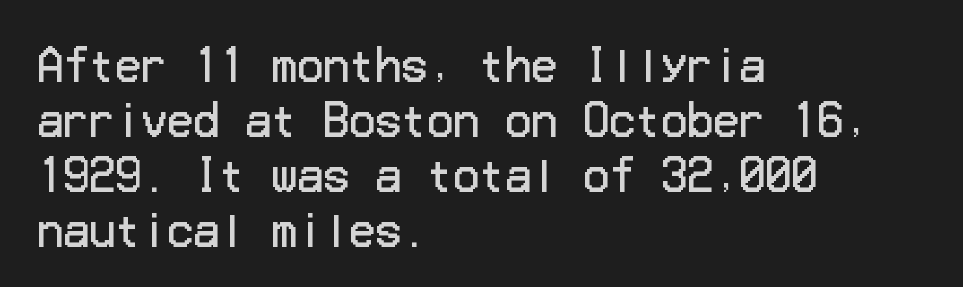
{"serif": "no", "italic": "no", "bold": "no", "weight": "regular", "width": "normal", "stroke_contrast": "low", "x_height": "medium", "underline": "no", "align": "left", "line_spacing": "normal", "line_spacing_ratio": 1.28, "letter_spacing": "normal", "letter_spacing_em": 0.0, "glyph_px": 43}
